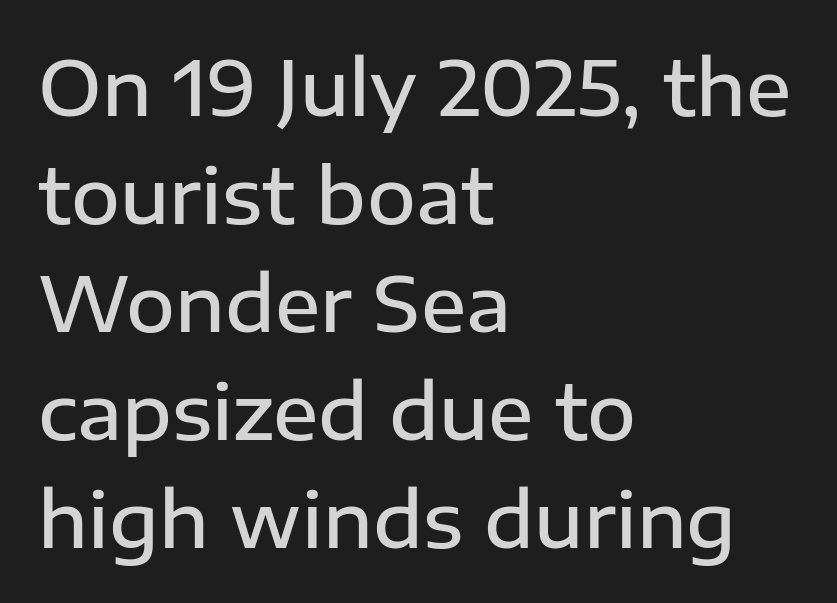
{"serif": "no", "italic": "no", "bold": "semi", "weight": "semibold", "width": "normal", "stroke_contrast": "low", "x_height": "medium", "monospaced": "no", "underline": "no", "align": "left", "line_spacing": "normal", "line_spacing_ratio": 1.44, "letter_spacing": "normal", "letter_spacing_em": 0.0, "glyph_px": 75}
